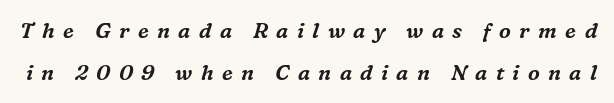
The image shows 21 px text type, italic (leaning right); set loose line spacing (1.99x), unusually wide letter spacing (+0.4 em), not underlined.
